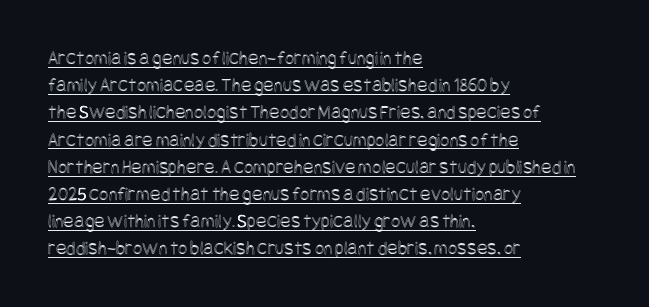
Unlike italic type, these characters show no tilt at all. Underlined type. Horizontal bands of white between lines are of average thickness. There is no visible air inserted between adjacent glyphs. Every row of glyphs begins at an identical x-position on the left.
